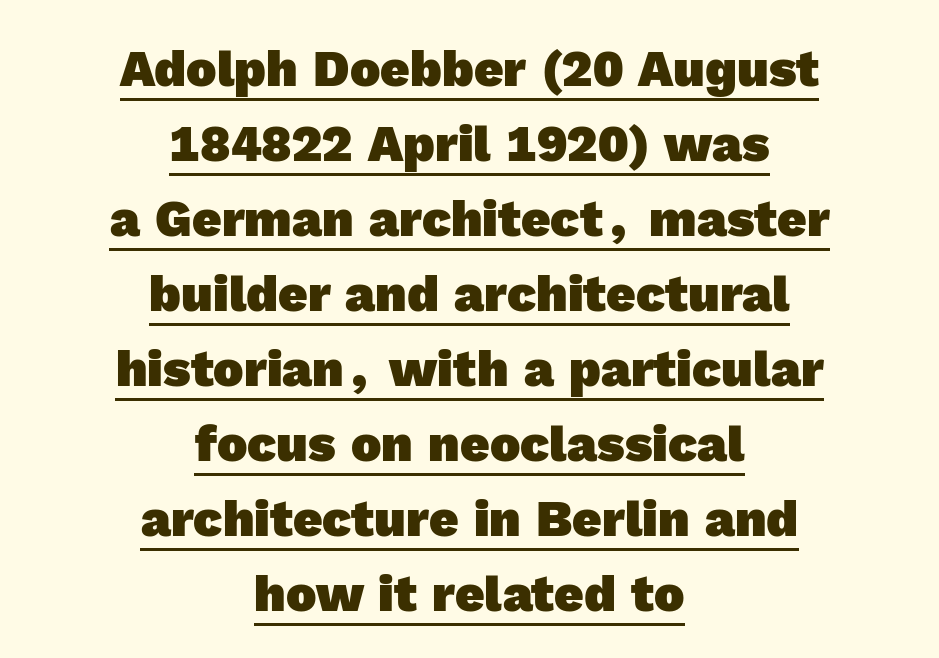
The image shows 51 px heavy sans-serif type; set centered, normal line spacing (1.47x), normal letter spacing, underlined; a medium x-height.
